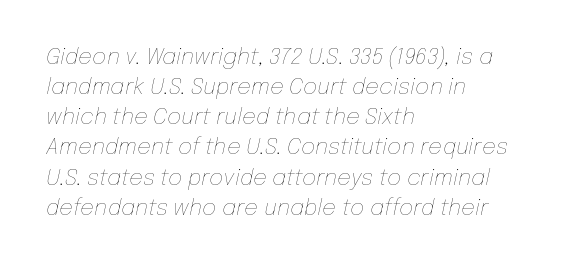
{"italic": "yes", "lean": "right", "slant_degrees": 12, "bold": "no", "underline": "no", "align": "left", "line_spacing": "normal", "line_spacing_ratio": 1.37, "letter_spacing": "normal", "letter_spacing_em": 0.0, "glyph_px": 22}
